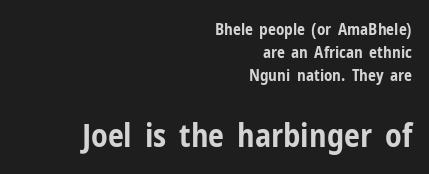
Think of a printed novel: that variable character pitch is what you see here. In terms of leading, this rendering sits right in the middle. The typography opts for an upright posture over an oblique one. Glyph-to-glyph distance matches everyday printed text.
